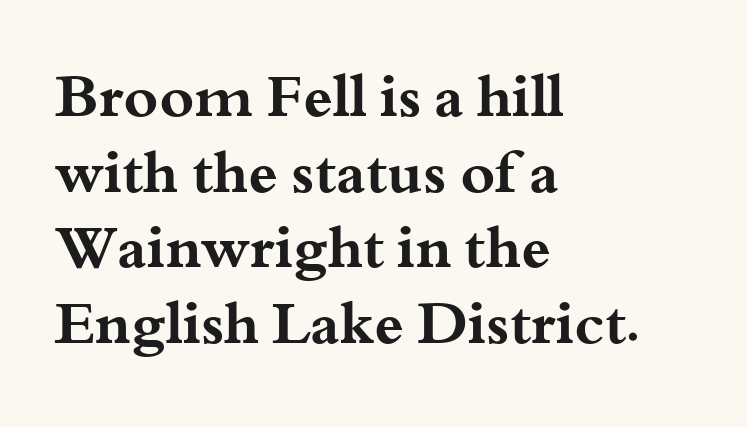
The image shows 59 px bold, wide serif type, upright; set left-aligned, normal line spacing (1.28x), normal letter spacing, not underlined; medium stroke contrast and a small x-height.
